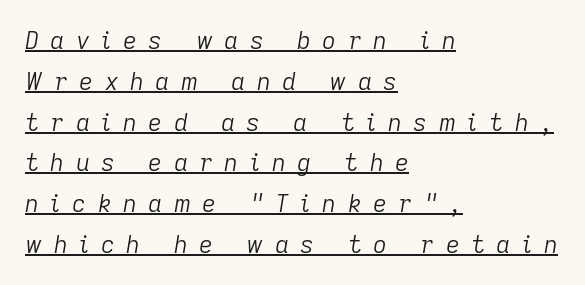
The image shows 24 px text type, italic (leaning right); set left-aligned, normal line spacing (1.7x), unusually wide letter spacing (+0.48 em), underlined.
